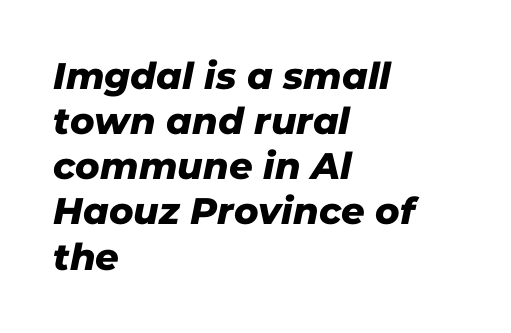
Q: Is the typeface a serif or a sans-serif typeface? A: Sans-serif.
Q: Is the text underlined? A: No.
Q: How is the paragraph aligned? A: Left-aligned.
Q: Is the spacing between letters normal or unusually wide? A: Normal.
Q: Width (condensed, normal, or wide)? A: Normal.
Q: Stroke contrast? A: Low.
Q: x-height? A: Medium.
Q: Monospaced? A: No.
